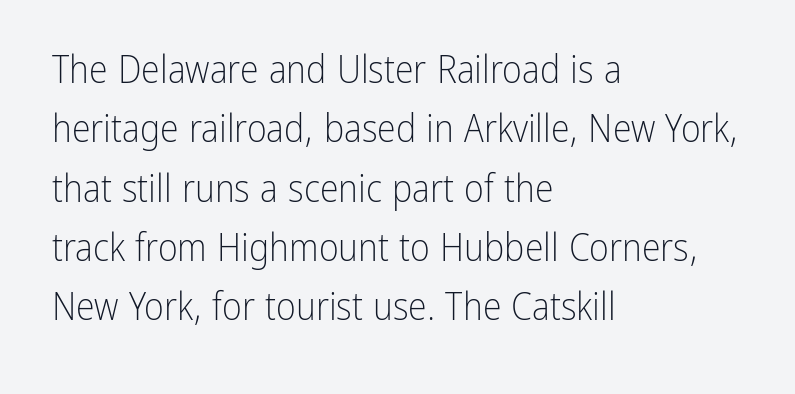
{"serif": "no", "italic": "no", "bold": "no", "weight": "light", "width": "condensed", "stroke_contrast": "low", "x_height": "medium", "monospaced": "no", "underline": "no", "align": "left", "line_spacing": "normal", "line_spacing_ratio": 1.56, "letter_spacing": "normal", "letter_spacing_em": 0.0, "glyph_px": 38}
